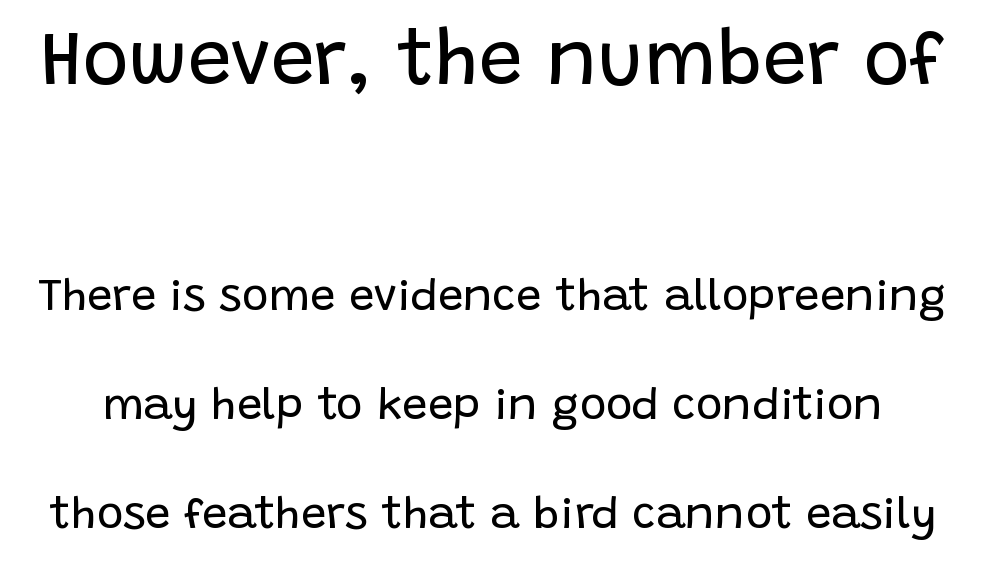
The image shows 78 px regular-weight sans-serif type, upright; set loose line spacing (2.42x), normal letter spacing, not underlined; the first (top) block is 1.73x larger; low stroke contrast and a large x-height.
